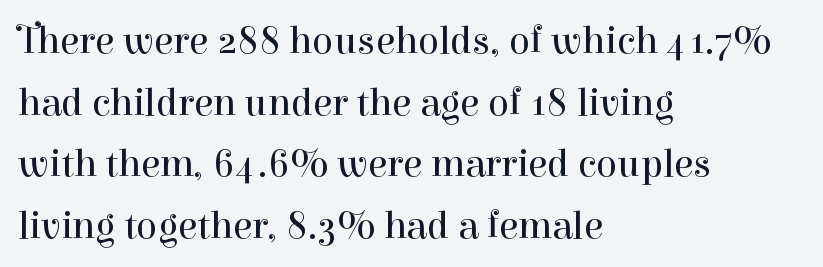
The image shows 39 px regular-weight serif type, upright; set left-aligned, normal line spacing (1.58x), normal letter spacing, not underlined; high stroke contrast and a medium x-height.
